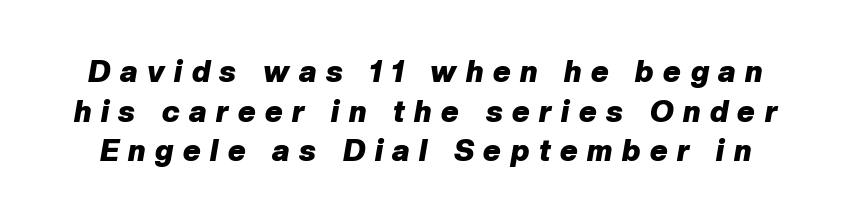
The image shows 30 px heavy type, italic (leaning right); set normal line spacing (1.32x), unusually wide letter spacing (+0.32 em), not underlined; low stroke contrast and a medium x-height.
